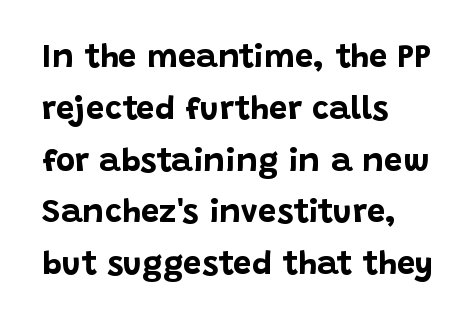
Q: Is the text bold? A: Yes.
Q: Is the text italic (slanted)? A: No, it is upright.
Q: Is the typeface a serif or a sans-serif typeface? A: Sans-serif.
Q: Is the text underlined? A: No.
Q: How is the paragraph aligned? A: Left-aligned.
Q: Is the spacing between letters normal or unusually wide? A: Normal.
Q: Is the spacing between lines tight, normal or loose? A: Normal.
Q: Width (condensed, normal, or wide)? A: Normal.
Q: Stroke contrast? A: Low.
Q: x-height? A: Large.
Q: Monospaced? A: No.
